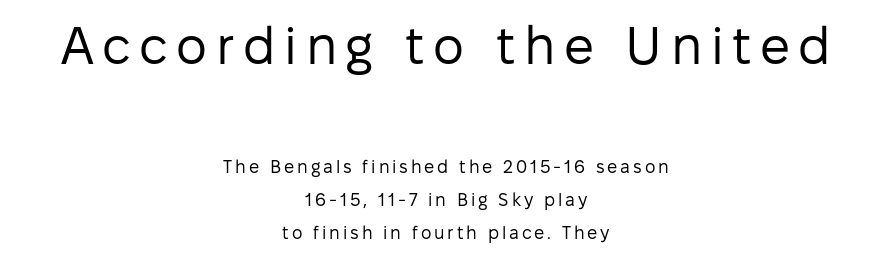
Q: Is the text bold? A: No.
Q: Is the text italic (slanted)? A: No, it is upright.
Q: Is the typeface a serif or a sans-serif typeface? A: Sans-serif.
Q: Is the text underlined? A: No.
Q: How is the paragraph aligned? A: Centered.
Q: Which block of text is set in a larger size, the first (top) or the second (bottom)? A: The first (top) one.
Q: Width (condensed, normal, or wide)? A: Normal.
Q: Stroke contrast? A: Low.
Q: x-height? A: Medium.
Q: Monospaced? A: No.
